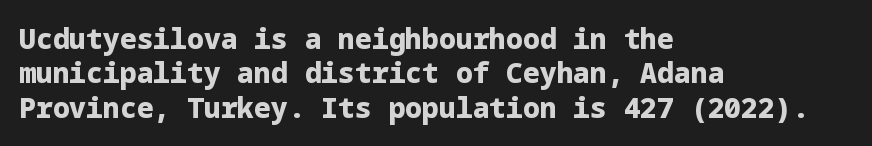
Q: Is the text bold? A: Yes.
Q: Is the text italic (slanted)? A: No, it is upright.
Q: Is the typeface a serif or a sans-serif typeface? A: Sans-serif.
Q: Is the text underlined? A: No.
Q: How is the paragraph aligned? A: Left-aligned.
Q: Is the spacing between letters normal or unusually wide? A: Normal.
Q: Width (condensed, normal, or wide)? A: Normal.
Q: Stroke contrast? A: Low.
Q: x-height? A: Medium.
